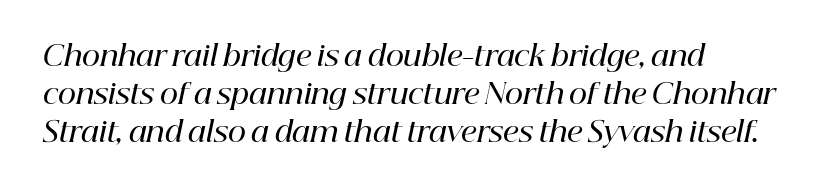
Does the lettering tilt? It does — this is italic. Has an underline been added? It has not. This rendering uses left alignment, leaving the right contour irregular. The type family on display is of the serif kind. In terms of leading, this rendering sits right in the middle.
